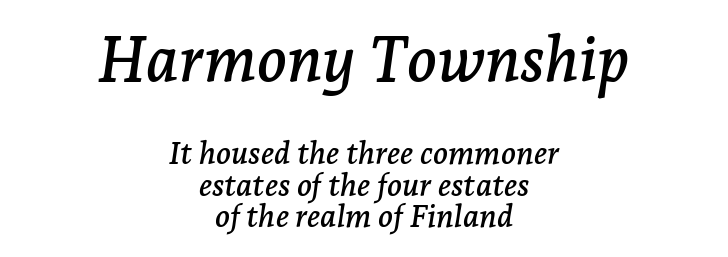
{"serif": "yes", "italic": "yes", "lean": "right", "slant_degrees": 7, "width": "normal", "stroke_contrast": "low", "x_height": "medium", "monospaced": "no", "underline": "no", "align": "center", "line_spacing": "tight", "line_spacing_ratio": 1.01, "letter_spacing": "normal", "letter_spacing_em": 0.0, "larger_block": "first", "size_ratio": 2.0, "glyph_px": 62}
